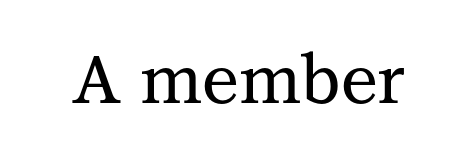
The image shows 67 px serif type, upright; set normal letter spacing, not underlined; medium stroke contrast and a medium x-height.
